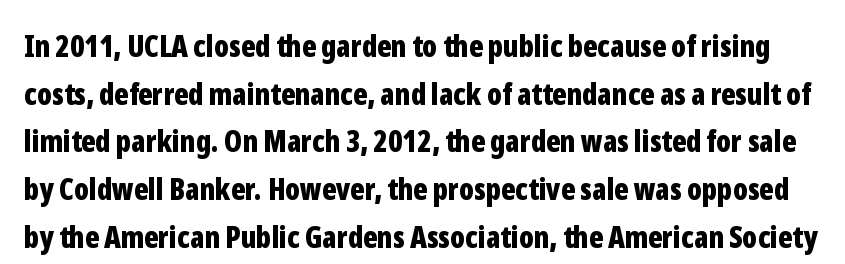
The image shows 30 px bold, condensed sans-serif type, upright; set normal line spacing (1.59x), normal letter spacing, not underlined; low stroke contrast and a medium x-height.
